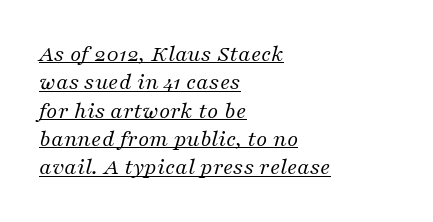
How are the letters spaced? Ordinarily, with no added tracking. Underline: present. This is oblique type, the kind used for emphasis or titles. If you drew a ruler down the left edge, every line would touch it.
